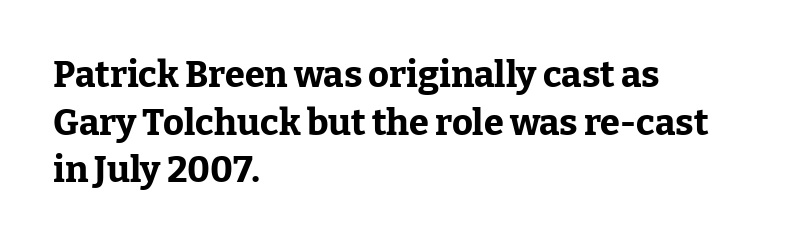
The image shows 36 px bold serif type, upright; set left-aligned, normal line spacing (1.32x), normal letter spacing, not underlined; low stroke contrast and a medium x-height.
